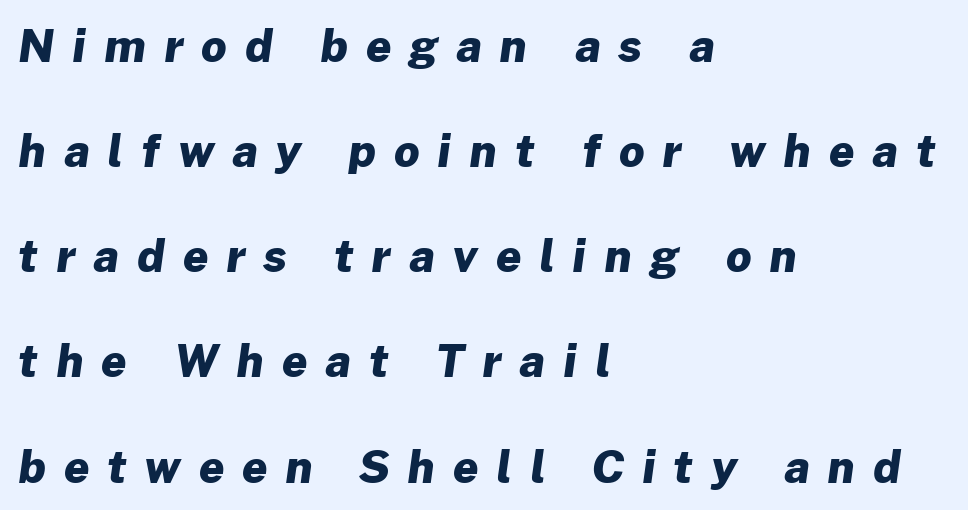
Q: Is the text bold? A: Yes.
Q: Is the typeface a serif or a sans-serif typeface? A: Sans-serif.
Q: Is the text underlined? A: No.
Q: How is the paragraph aligned? A: Left-aligned.
Q: Is the spacing between letters normal or unusually wide? A: Unusually wide.
Q: Is the spacing between lines tight, normal or loose? A: Loose.
Q: Width (condensed, normal, or wide)? A: Normal.
Q: Stroke contrast? A: Low.
Q: x-height? A: Medium.
Q: Monospaced? A: No.
